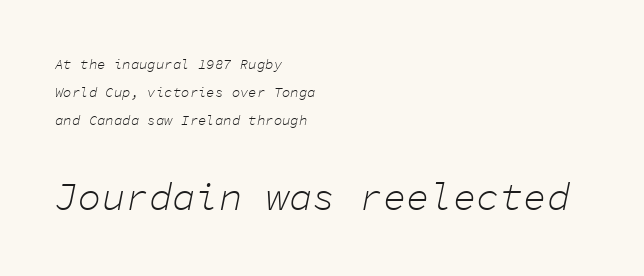
The composition opens small and finishes big. Just letters on the line, the space beneath them empty. The line-height multiplier appears high, well above default. The glyphs look as if they've been sheared to an angle. In CSS terms this would be text-align: left. A quiet, ordinary-to-light weight characterises the typeface.
